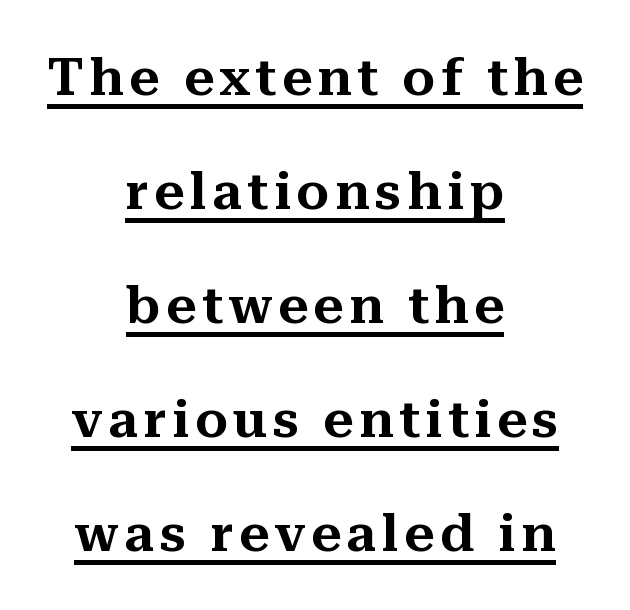
The image shows 52 px serif type, upright; set centered, loose line spacing (2.19x), underlined; medium stroke contrast and a medium x-height.
